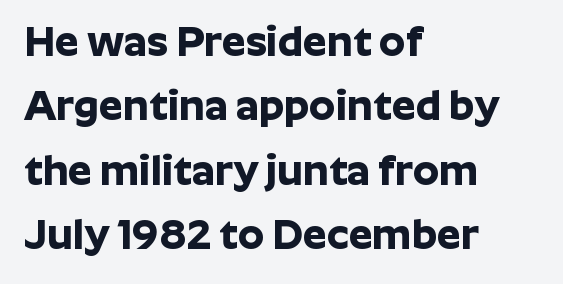
Any mark beneath the type? The region is blank. The face used here has the dense, thick strokes of a bold. Alignment: flush left. This rendering employs a face without finishing strokes, i.e., a sans-serif. Words appear dense and cohesive because spacing is normal. How would I describe the line gaps? Plain and ordinary.
